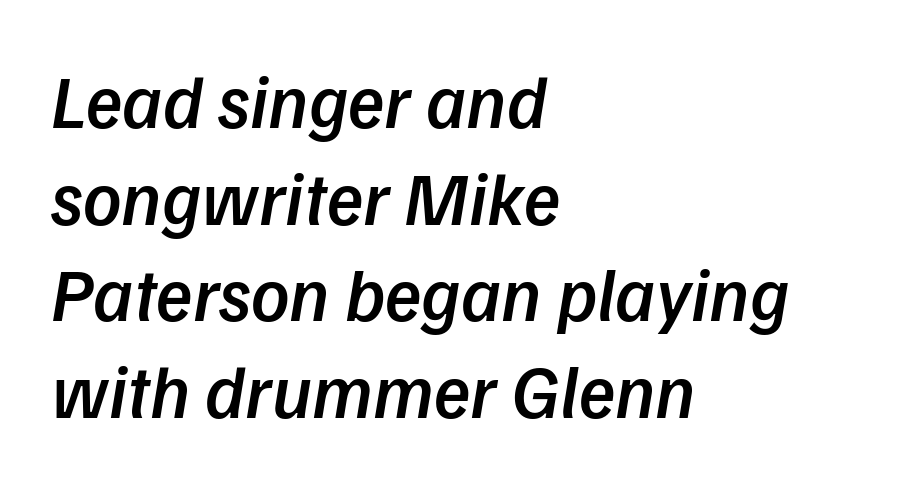
Semibold letterforms, between regular and bold. Inter-character spacing is left at the font's built-in metrics. Looks like regular typesetting: each glyph gets only the width it needs. No word sits above an underline.
